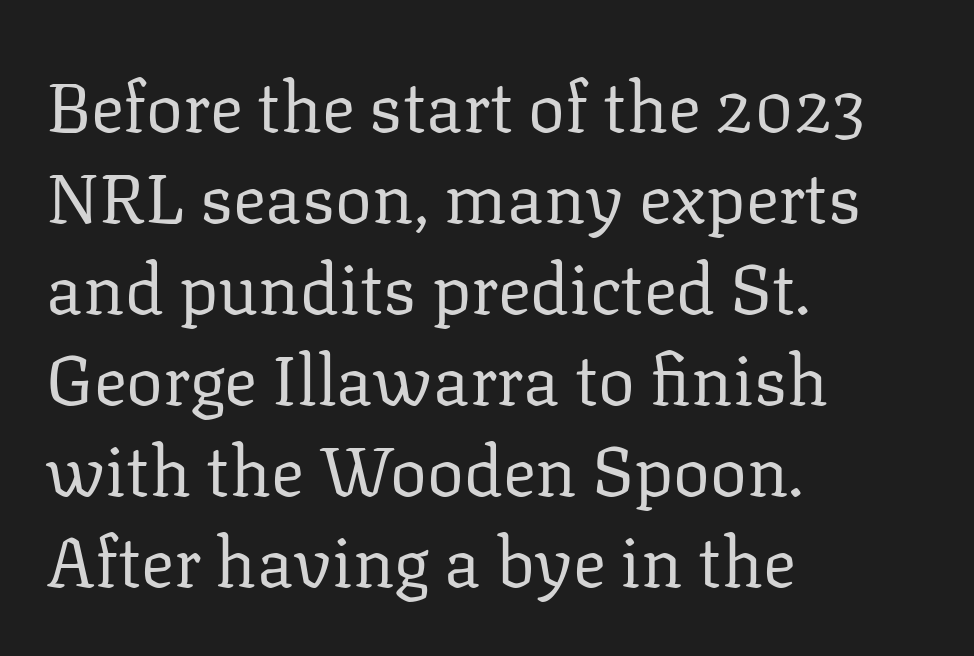
{"serif": "yes", "italic": "no", "bold": "no", "weight": "regular", "width": "normal", "stroke_contrast": "low", "x_height": "medium", "monospaced": "no", "underline": "no", "align": "left", "line_spacing": "normal", "line_spacing_ratio": 1.32, "letter_spacing": "normal", "letter_spacing_em": 0.0, "glyph_px": 69}
